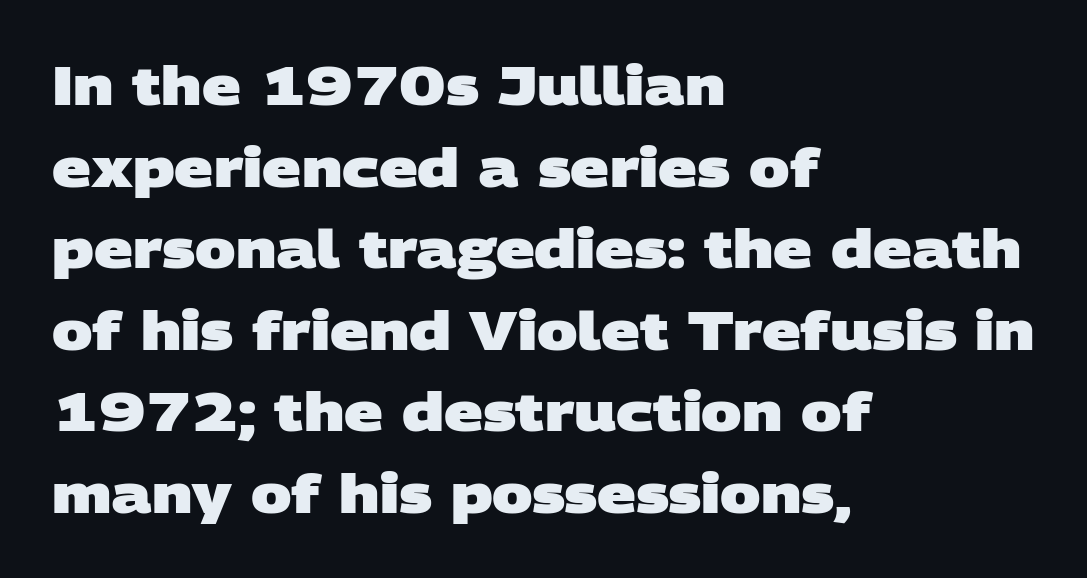
The image shows 54 px heavy, wide sans-serif type; set left-aligned, normal line spacing (1.51x), normal letter spacing, not underlined; low stroke contrast and a large x-height.
